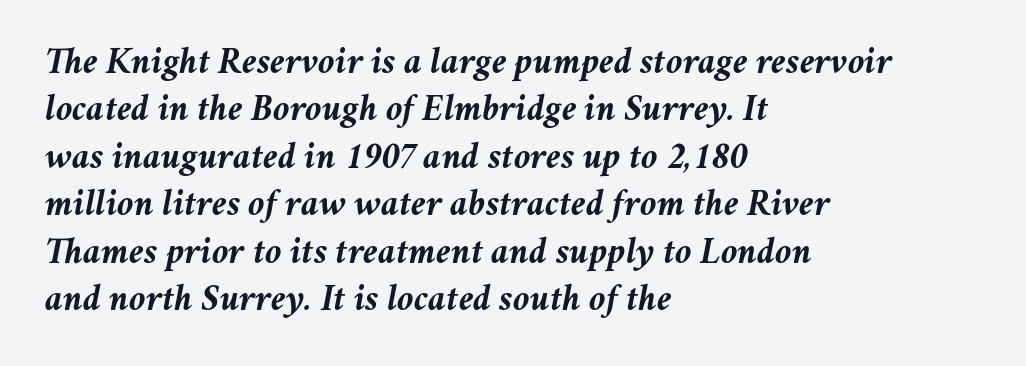
{"italic": "yes", "lean": "right", "slant_degrees": 11, "bold": "yes", "weight": "semibold", "width": "normal", "stroke_contrast": "medium", "x_height": "medium", "monospaced": "no", "underline": "no", "align": "left", "line_spacing": "normal", "line_spacing_ratio": 1.25, "letter_spacing": "normal", "letter_spacing_em": 0.0, "glyph_px": 38}
